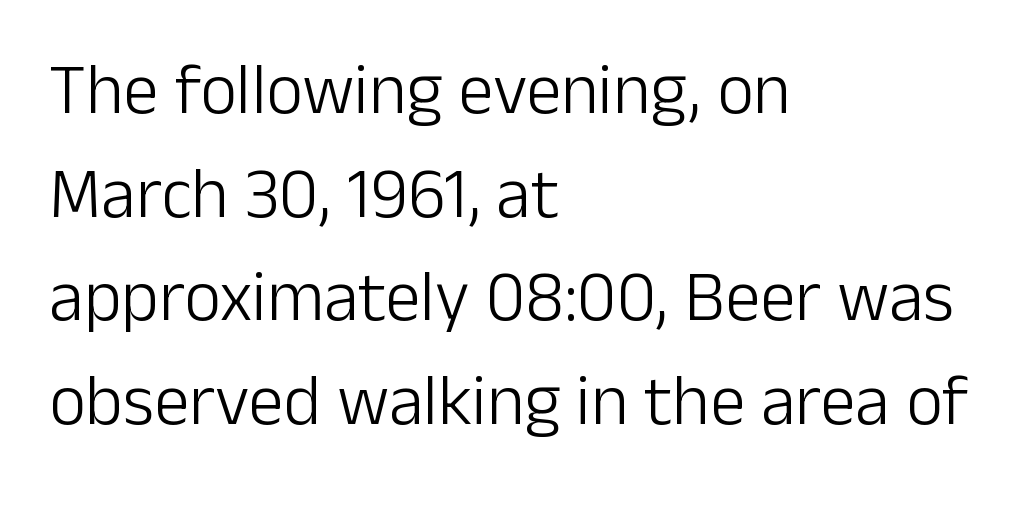
{"serif": "no", "italic": "no", "bold": "no", "weight": "light", "width": "normal", "stroke_contrast": "low", "x_height": "medium", "monospaced": "no", "underline": "no", "align": "left", "line_spacing": "normal", "line_spacing_ratio": 1.46, "letter_spacing": "normal", "letter_spacing_em": 0.0, "glyph_px": 71}
